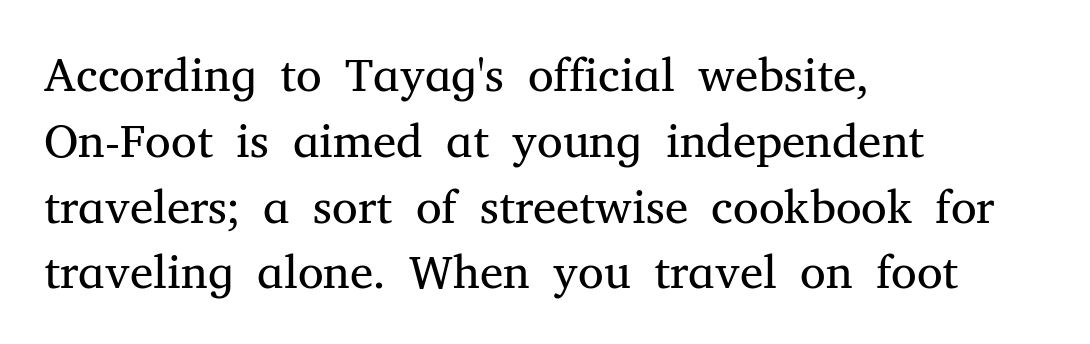
Is this a fixed-width face? No — the glyphs have proportional, varying widths. The font's upright variant was chosen for this text. One-word summary of the alignment: left. Line spacing here is normal. Beneath every word, the page is bare.
